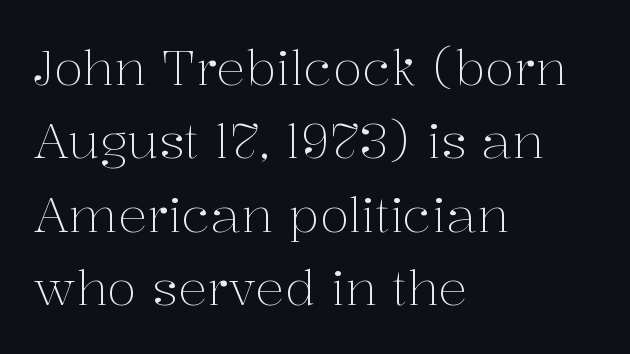
The image shows 49 px light serif type, upright; set left-aligned, normal line spacing (1.5x), normal letter spacing, not underlined; medium stroke contrast and a medium x-height.
